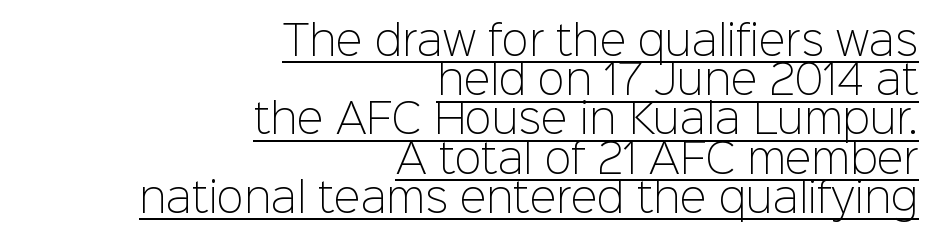
The text block is weighted toward the right margin, trailing off unevenly leftward. Default kerning and tracking; the words read as compact shapes. The passage shown is typed in a proportional face where columns would drift. Grotesque or geometric, the face here clearly has no serifs. This reads as an unemphasized weight, regular at the heaviest. Every word sits above its own underline.
